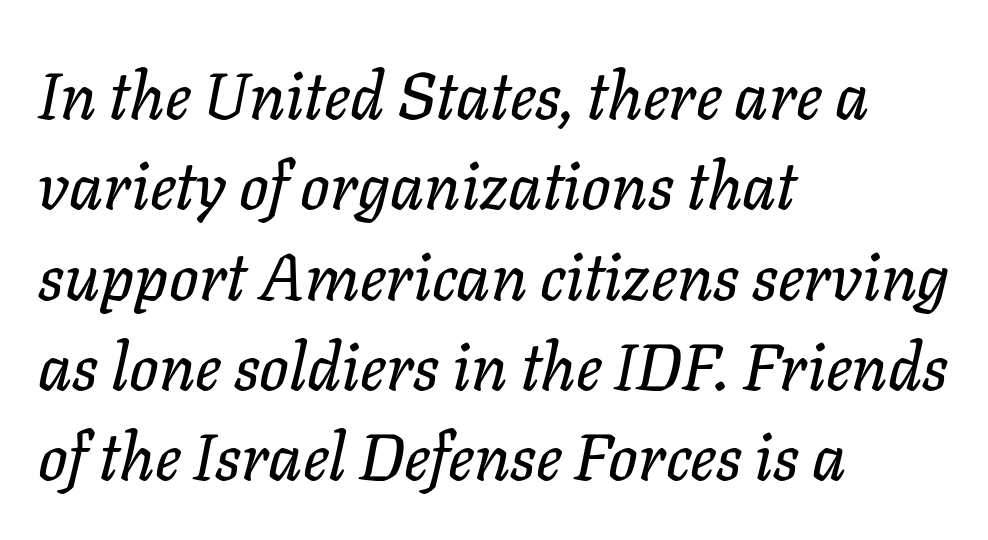
{"italic": "yes", "lean": "right", "slant_degrees": 11, "width": "normal", "stroke_contrast": "low", "x_height": "medium", "monospaced": "no", "underline": "no", "align": "left", "line_spacing": "normal", "line_spacing_ratio": 1.39, "letter_spacing": "normal", "letter_spacing_em": 0.0, "glyph_px": 65}
